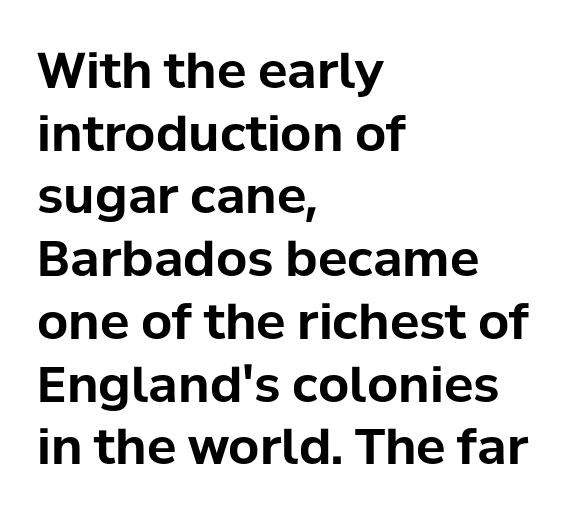
{"serif": "no", "italic": "no", "bold": "yes", "weight": "bold", "width": "normal", "stroke_contrast": "low", "x_height": "medium", "monospaced": "no", "underline": "no", "align": "left", "line_spacing": "normal", "line_spacing_ratio": 1.28, "letter_spacing": "normal", "letter_spacing_em": 0.0, "glyph_px": 49}
